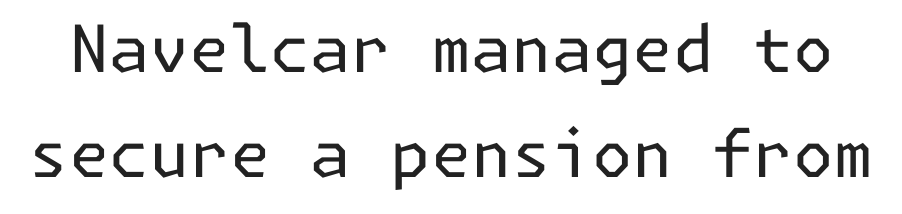
Q: Is the text bold? A: No.
Q: Is the text italic (slanted)? A: No, it is upright.
Q: Is the typeface a serif or a sans-serif typeface? A: Sans-serif.
Q: Is the text underlined? A: No.
Q: Is the spacing between letters normal or unusually wide? A: Normal.
Q: Is the spacing between lines tight, normal or loose? A: Normal.
Q: Width (condensed, normal, or wide)? A: Normal.
Q: Stroke contrast? A: Low.
Q: x-height? A: Medium.
